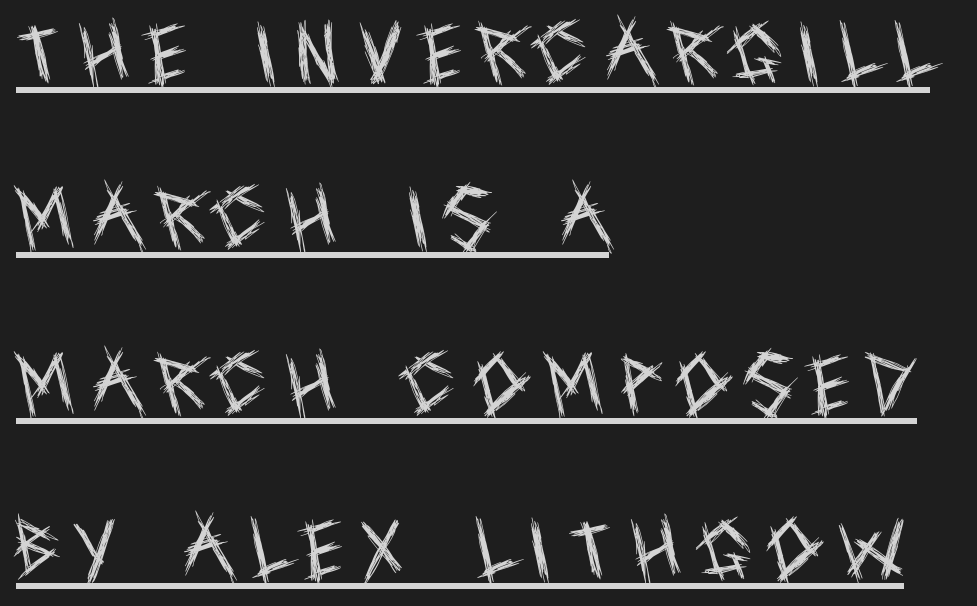
Q: Is the text bold? A: No.
Q: Is the text italic (slanted)? A: No, it is upright.
Q: Is the typeface a serif or a sans-serif typeface? A: Sans-serif.
Q: Is the text underlined? A: Yes.
Q: How is the paragraph aligned? A: Left-aligned.
Q: Is the spacing between letters normal or unusually wide? A: Unusually wide.
Q: Is the spacing between lines tight, normal or loose? A: Loose.
Q: Width (condensed, normal, or wide)? A: Condensed.
Q: x-height? A: Large.
Q: Monospaced? A: No.
